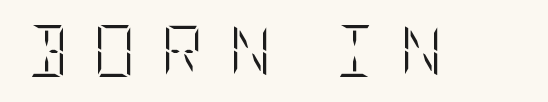
{"italic": "no", "bold": "no", "weight": "light", "width": "condensed", "stroke_contrast": "low", "x_height": "large", "underline": "no", "letter_spacing": "wide", "letter_spacing_em": 0.49, "glyph_px": 52}
